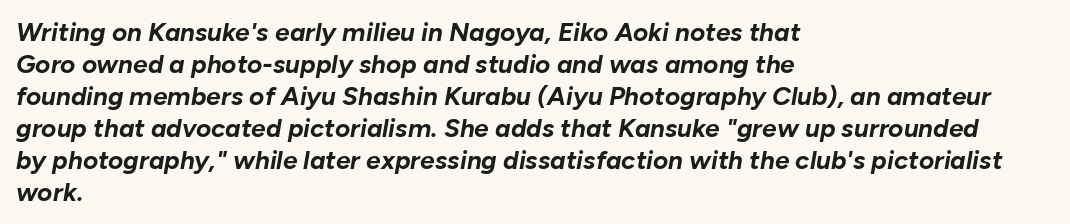
Q: Is the text bold? A: Yes.
Q: Is the text italic (slanted)? A: Yes, it leans right by about 10 degrees.
Q: Is the text underlined? A: No.
Q: How is the paragraph aligned? A: Left-aligned.
Q: Is the spacing between letters normal or unusually wide? A: Normal.
